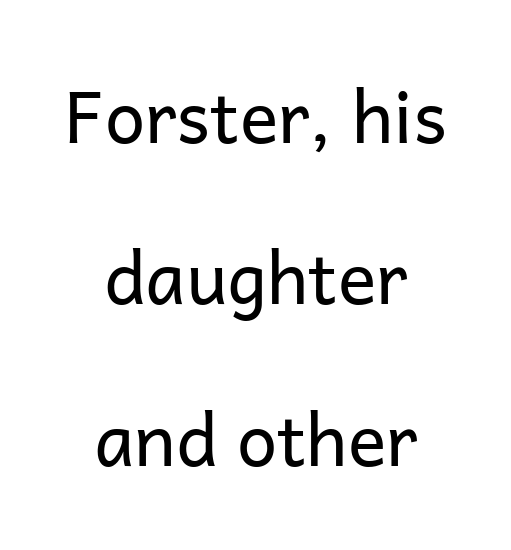
{"serif": "no", "italic": "no", "bold": "no", "weight": "regular", "width": "normal", "stroke_contrast": "low", "x_height": "medium", "monospaced": "no", "underline": "no", "align": "center", "line_spacing": "loose", "line_spacing_ratio": 2.24, "letter_spacing": "normal", "letter_spacing_em": 0.0, "glyph_px": 72}
